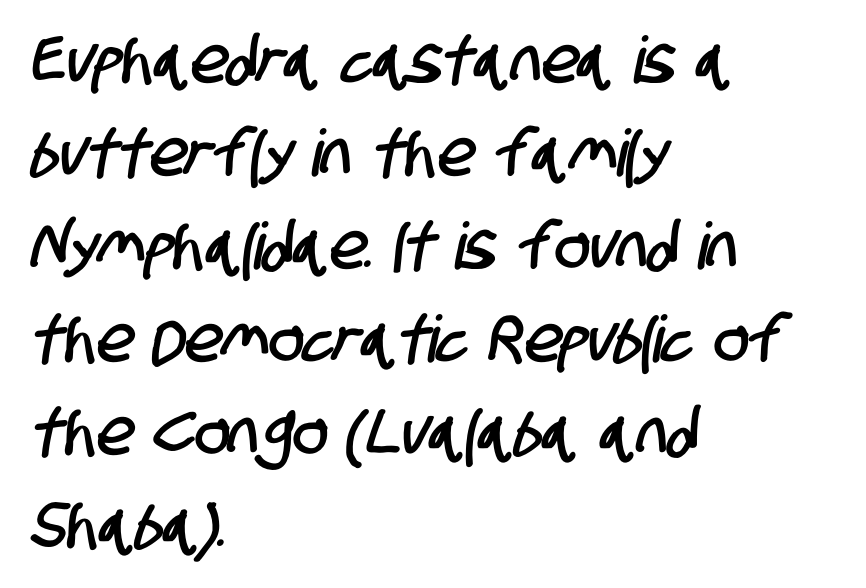
The image shows 65 px condensed sans-serif type; set left-aligned, normal line spacing (1.43x), normal letter spacing, not underlined; low stroke contrast and a large x-height.
